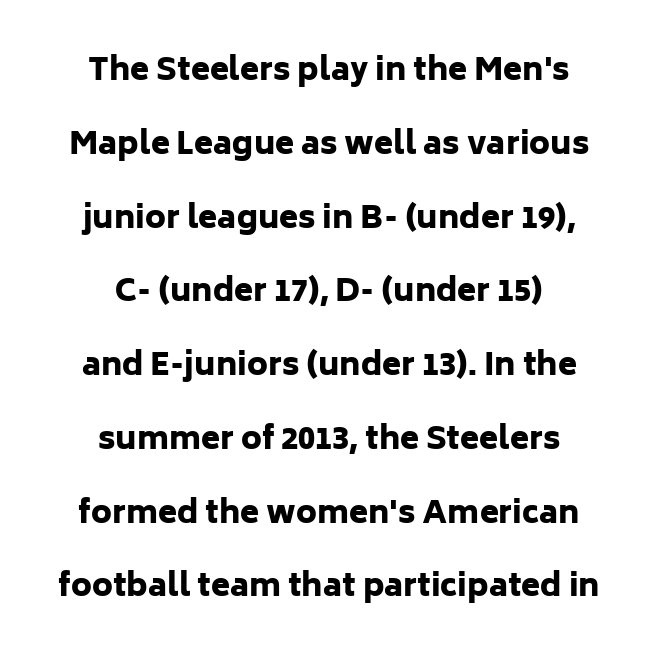
{"serif": "no", "italic": "no", "bold": "yes", "weight": "heavy", "width": "normal", "stroke_contrast": "low", "x_height": "medium", "monospaced": "no", "underline": "no", "align": "center", "line_spacing": "loose", "line_spacing_ratio": 2.38, "letter_spacing": "normal", "letter_spacing_em": 0.0, "glyph_px": 31}
